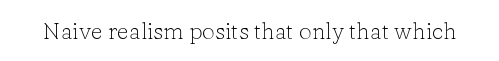
The image shows 23 px text type, upright; set normal letter spacing, not underlined.
